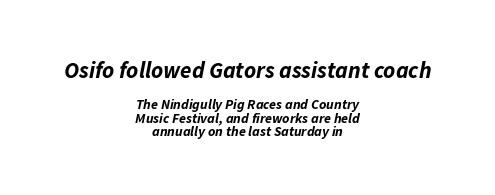
Tightly led — the rows are bunched. The specimen omits any rule beneath the text block's lines. Strong, thick strokes mark this as bold type. The passage shown has conventional tracking throughout. Every character sits at an angle, as italics do.
